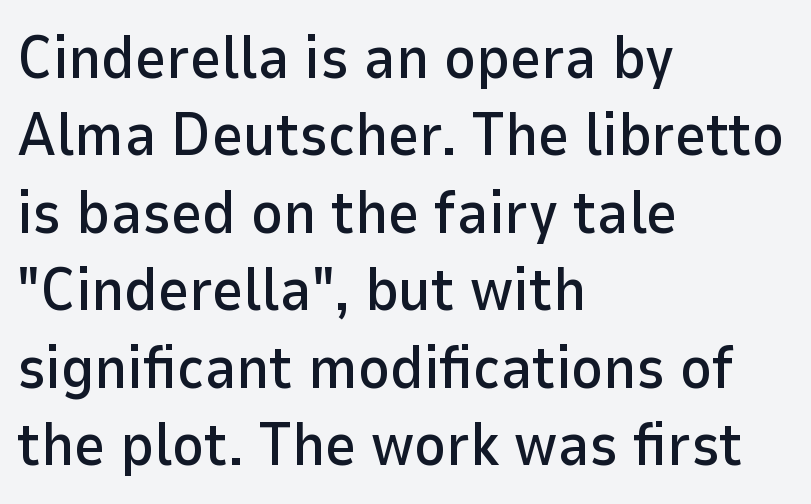
Q: Is the text italic (slanted)? A: No, it is upright.
Q: Is the typeface a serif or a sans-serif typeface? A: Sans-serif.
Q: Is the text underlined? A: No.
Q: How is the paragraph aligned? A: Left-aligned.
Q: Is the spacing between letters normal or unusually wide? A: Normal.
Q: Is the spacing between lines tight, normal or loose? A: Normal.
Q: Width (condensed, normal, or wide)? A: Normal.
Q: Stroke contrast? A: Low.
Q: x-height? A: Medium.
Q: Monospaced? A: No.
